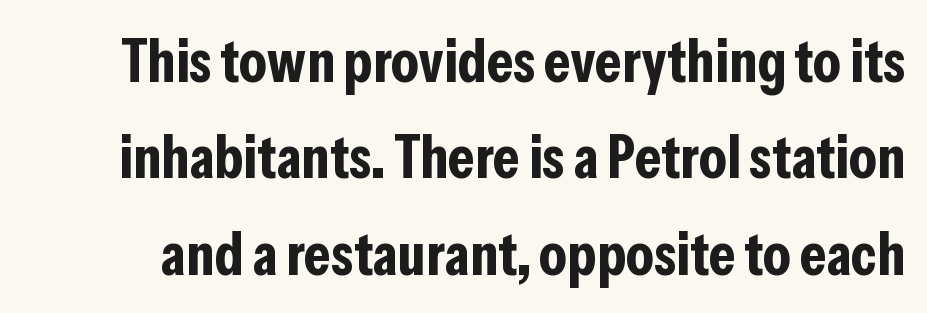
{"serif": "no", "italic": "no", "bold": "yes", "weight": "bold", "width": "condensed", "stroke_contrast": "low", "x_height": "medium", "monospaced": "no", "underline": "no", "line_spacing": "normal", "line_spacing_ratio": 1.58, "letter_spacing": "normal", "letter_spacing_em": 0.0, "glyph_px": 61}
